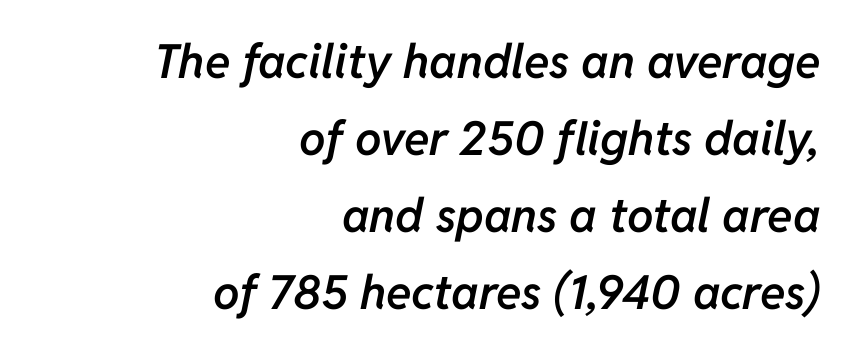
The image shows 47 px semibold type, italic (leaning right); set right-aligned, normal line spacing (1.64x), normal letter spacing, not underlined; low stroke contrast and a medium x-height.
